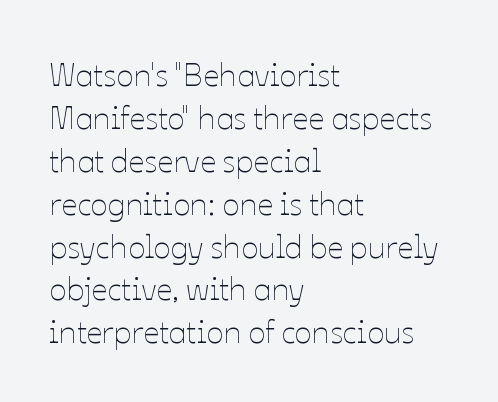
{"italic": "no", "bold": "no", "weight": "thin", "width": "normal", "stroke_contrast": "low", "x_height": "medium", "monospaced": "no", "underline": "no", "align": "left", "line_spacing": "normal", "line_spacing_ratio": 1.34, "letter_spacing": "normal", "letter_spacing_em": 0.0, "glyph_px": 32}
